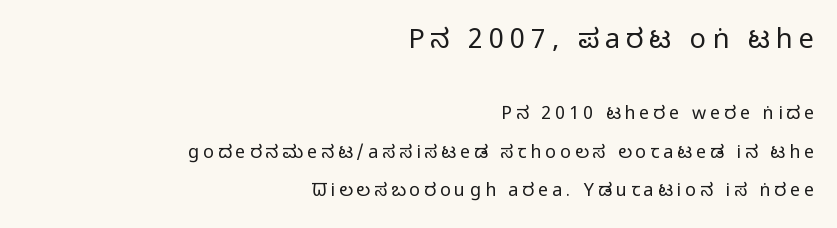
The image shows 27 px text type, upright; set right-aligned, loose line spacing (2.14x), unusually wide letter spacing (+0.22 em), not underlined; the first (top) block is 1.5x larger.
